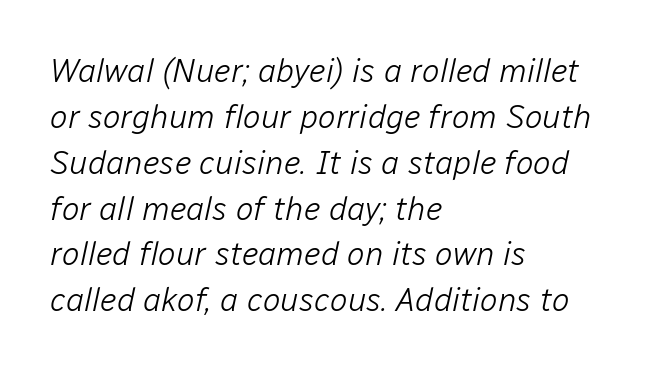
Summary of vertical rhythm: regular, with standard interline spacing. This sample has the flowing, uneven cadence of proportional lettering. The ragged edge is on the right, which tells us the setting is flush left. It's the slanting kind of type. Type without underlining.
